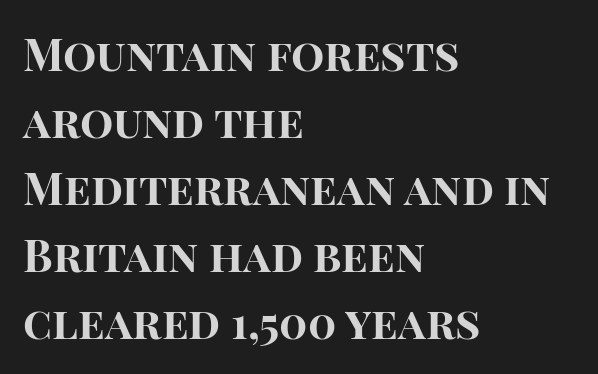
Characters follow at the spacing the type designer built in. Character widths vary here, with narrow letters taking less room than wide ones. Nope, no serifs anywhere on these letters. Compared with an ordinary text face, these strokes are far heavier — a full bold. Horizontal bands of white between lines are of average thickness. Bare-footed words on every line.
